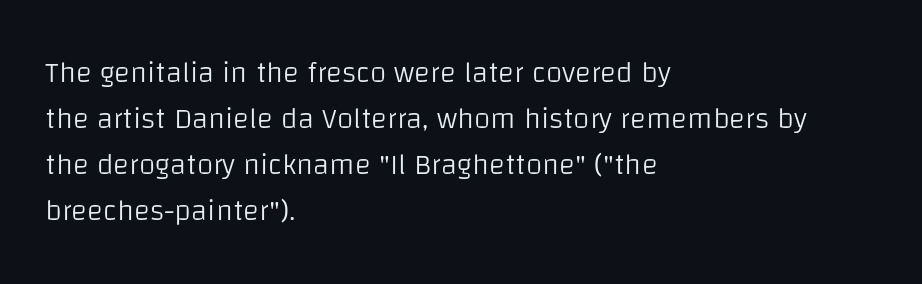
The image shows 30 px light sans-serif type, upright; set left-aligned, normal line spacing (1.53x), normal letter spacing, not underlined; low stroke contrast and a large x-height.
